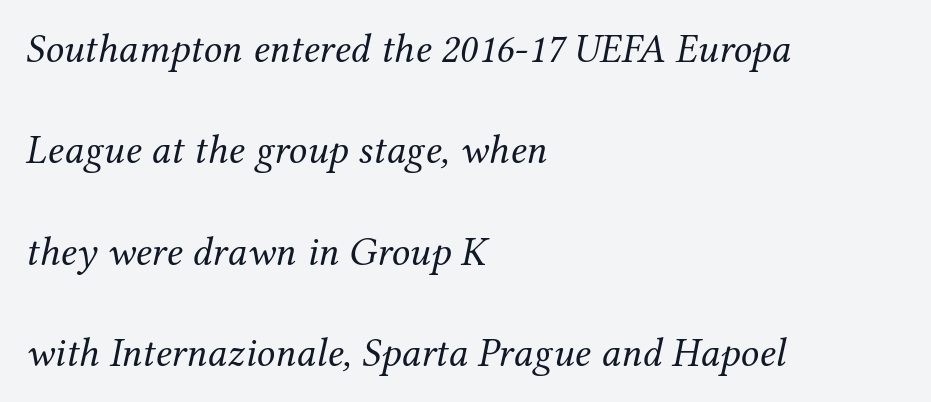
Q: Is the text bold? A: No.
Q: Is the text italic (slanted)? A: Yes, it leans right by about 12 degrees.
Q: Is the typeface a serif or a sans-serif typeface? A: Serif.
Q: Is the text underlined? A: No.
Q: How is the paragraph aligned? A: Left-aligned.
Q: Is the spacing between letters normal or unusually wide? A: Normal.
Q: Is the spacing between lines tight, normal or loose? A: Loose.
Q: Width (condensed, normal, or wide)? A: Normal.
Q: Stroke contrast? A: Medium.
Q: x-height? A: Medium.
Q: Monospaced? A: No.
